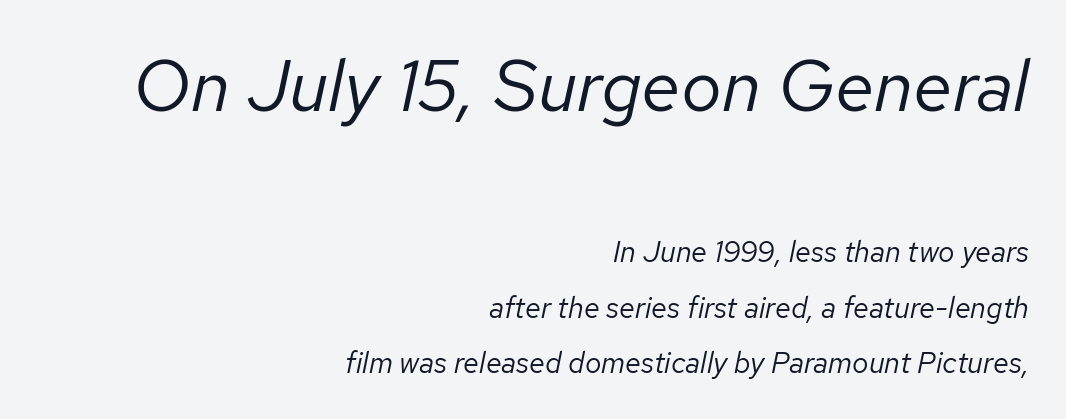
Character size in the leading block exceeds that of the trailing block. Just letters on the line, the space beneath them empty. This is not heavy type; no bold has been used. Reading down the block, your eye finds every line finishing at a fixed right position.
